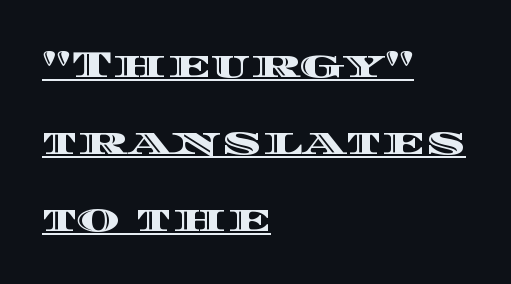
Notice how a bar underscores the lettering throughout. These lines are set flush left with a ragged right edge. Quick note: not italic, upright. The designer dialed line spacing up above the default.
